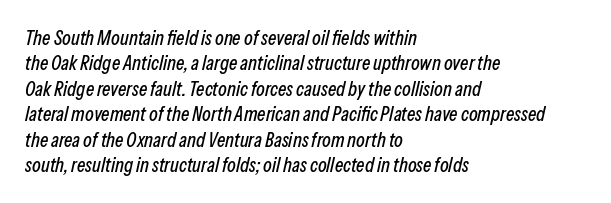
{"italic": "yes", "lean": "right", "slant_degrees": 13, "underline": "no", "align": "left", "line_spacing": "normal", "line_spacing_ratio": 1.27, "letter_spacing": "normal", "letter_spacing_em": 0.0, "glyph_px": 20}
